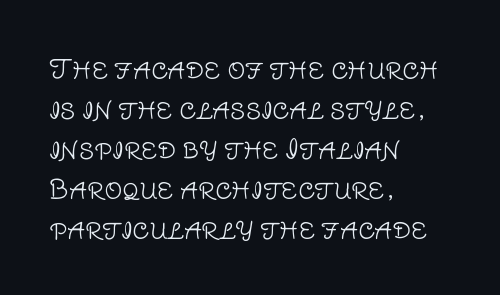
Q: Is the text bold? A: No.
Q: Is the text italic (slanted)? A: Yes.
Q: Is the text underlined? A: No.
Q: How is the paragraph aligned? A: Left-aligned.
Q: Is the spacing between letters normal or unusually wide? A: Normal.
Q: Is the spacing between lines tight, normal or loose? A: Normal.
